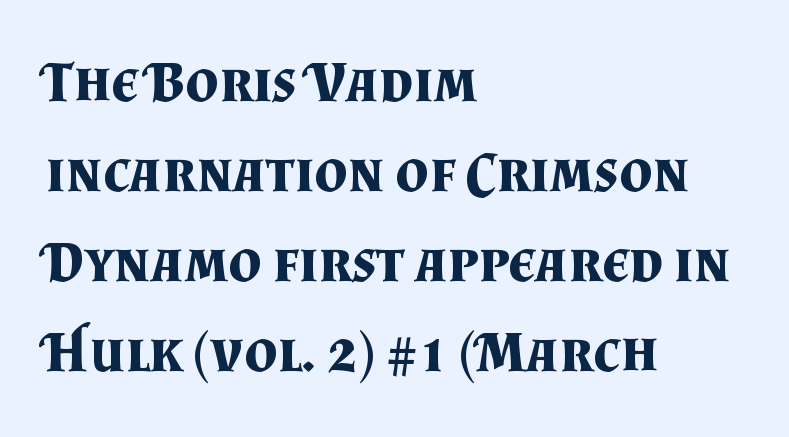
Q: Is the text bold? A: Yes.
Q: Is the text italic (slanted)? A: No, it is upright.
Q: Is the typeface a serif or a sans-serif typeface? A: Serif.
Q: Is the text underlined? A: No.
Q: How is the paragraph aligned? A: Left-aligned.
Q: Is the spacing between letters normal or unusually wide? A: Normal.
Q: Is the spacing between lines tight, normal or loose? A: Normal.
Q: Width (condensed, normal, or wide)? A: Normal.
Q: Stroke contrast? A: Medium.
Q: x-height? A: Small.
Q: Monospaced? A: No.
